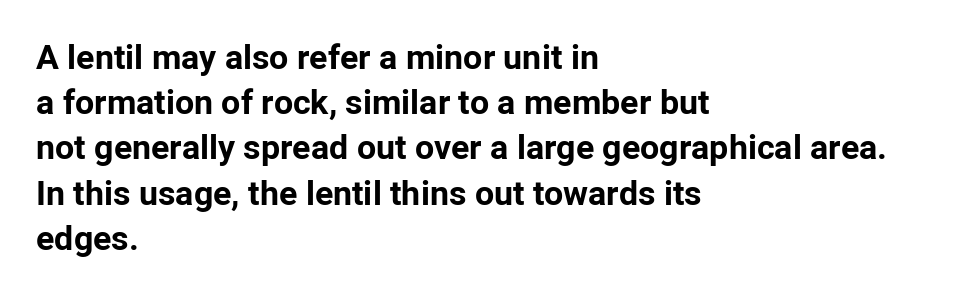
When letters stand straight like this, we call the style roman or upright. Horizontally, the lines are justified to the leading edge only. Spacing verdict: proportional, widths tailored to each character. The leading is moderate, giving the passage an even texture. On the weight axis this lands at bold, roughly 700. Look at the tracking — it's just the regular setting, nothing added.
